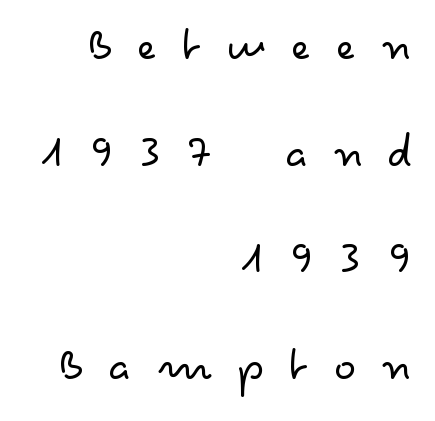
{"serif": "no", "italic": "no", "bold": "no", "weight": "light", "width": "wide", "stroke_contrast": "low", "x_height": "small", "monospaced": "no", "underline": "no", "align": "right", "line_spacing": "loose", "line_spacing_ratio": 2.05, "letter_spacing": "wide", "letter_spacing_em": 0.47, "glyph_px": 52}
